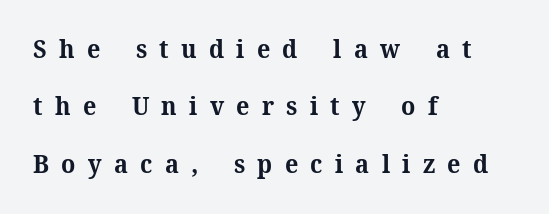
Set as a true bold cut, around the 700 mark. Layout note: lines flush left. Caption: expanded tracking, letters set apart. Notice the wide empty band between every row — that's loose leading.
